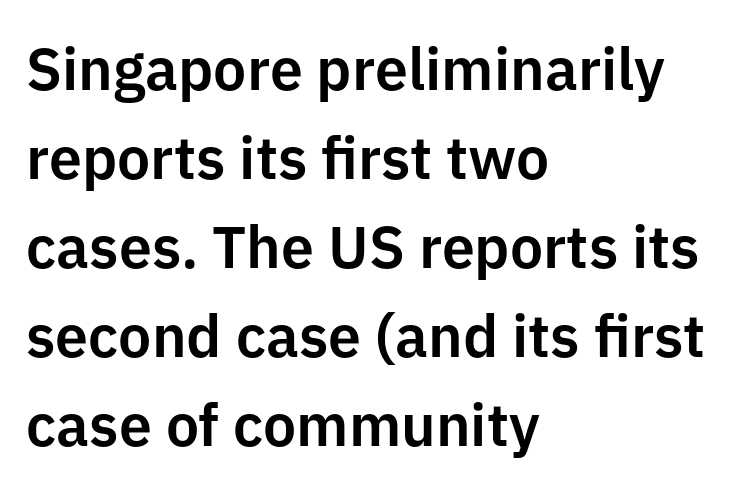
{"serif": "no", "italic": "no", "width": "normal", "stroke_contrast": "low", "x_height": "medium", "monospaced": "no", "underline": "no", "align": "left", "line_spacing": "normal", "line_spacing_ratio": 1.51, "letter_spacing": "normal", "letter_spacing_em": 0.0, "glyph_px": 59}
